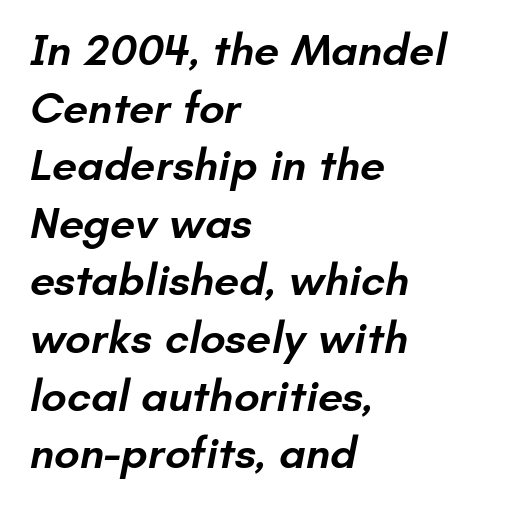
{"serif": "no", "bold": "semi", "weight": "semibold", "width": "normal", "stroke_contrast": "low", "x_height": "small", "monospaced": "no", "underline": "no", "align": "left", "line_spacing": "normal", "line_spacing_ratio": 1.28, "letter_spacing": "normal", "letter_spacing_em": 0.0, "glyph_px": 45}
